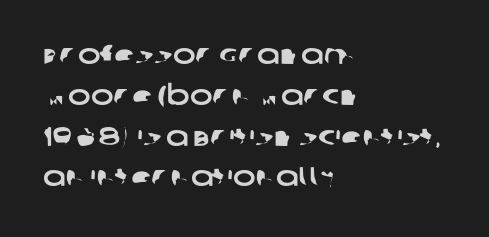
These lines sit exactly where default settings would place them. The baseline area is clear. Tracking here is standard; glyphs follow each other at the usual distance. Typeset ragged right — the left edge is the straight one.
